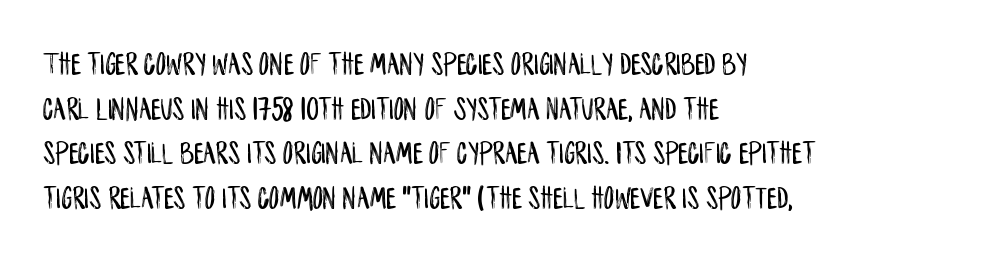
Q: Is the text italic (slanted)? A: No, it is upright.
Q: Is the typeface a serif or a sans-serif typeface? A: Sans-serif.
Q: Is the text underlined? A: No.
Q: How is the paragraph aligned? A: Left-aligned.
Q: Is the spacing between letters normal or unusually wide? A: Normal.
Q: Is the spacing between lines tight, normal or loose? A: Normal.
Q: Width (condensed, normal, or wide)? A: Condensed.
Q: Stroke contrast? A: Low.
Q: x-height? A: Large.
Q: Monospaced? A: No.
